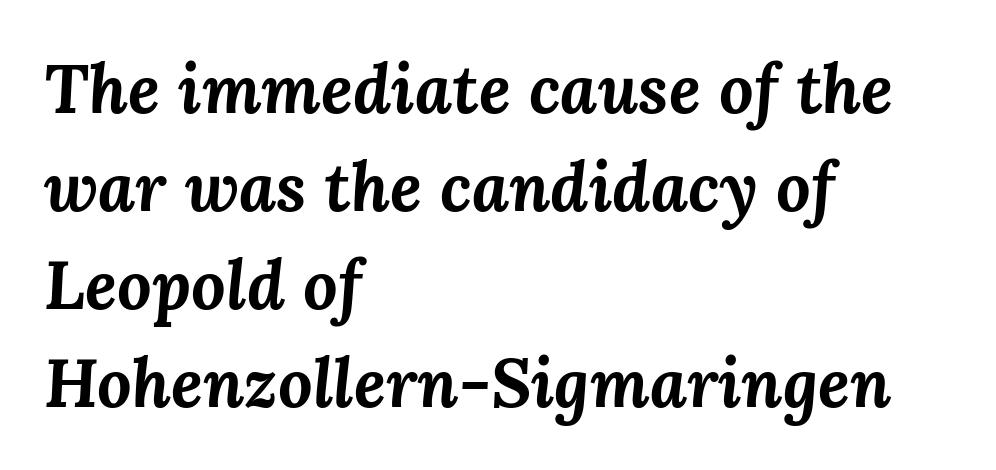
The image shows 68 px bold type, italic (leaning right); set left-aligned, normal line spacing (1.44x), normal letter spacing, not underlined; medium stroke contrast and a medium x-height.
